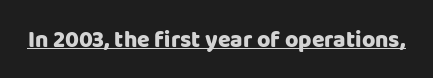
{"italic": "no", "bold": "yes", "underline": "yes", "letter_spacing": "normal", "letter_spacing_em": 0.0, "glyph_px": 23}
